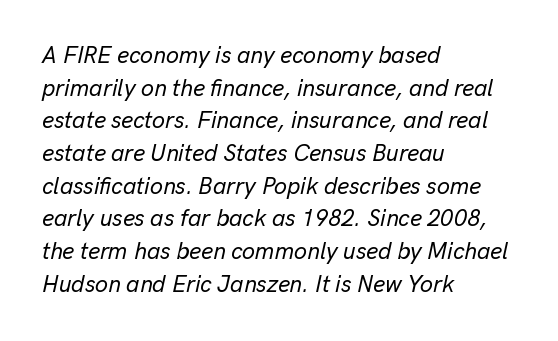
Q: Is the text italic (slanted)? A: Yes, it leans right by about 13 degrees.
Q: Is the text underlined? A: No.
Q: How is the paragraph aligned? A: Left-aligned.
Q: Is the spacing between letters normal or unusually wide? A: Normal.
Q: Is the spacing between lines tight, normal or loose? A: Normal.
